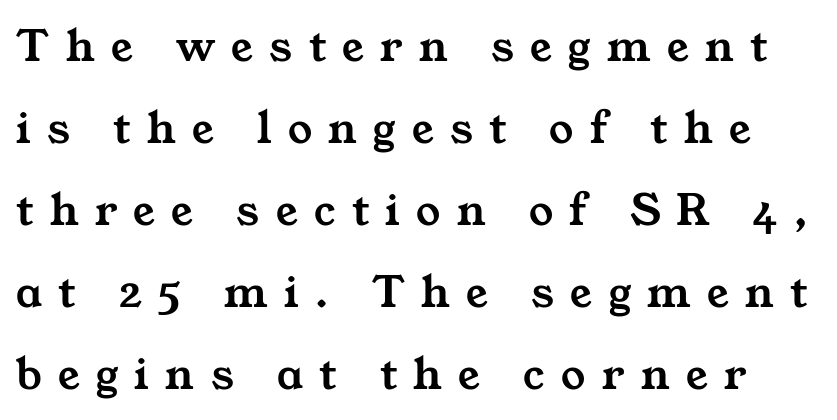
Q: Is the typeface a serif or a sans-serif typeface? A: Serif.
Q: Is the text underlined? A: No.
Q: Is the spacing between letters normal or unusually wide? A: Unusually wide.
Q: Width (condensed, normal, or wide)? A: Wide.
Q: Stroke contrast? A: Medium.
Q: x-height? A: Medium.
Q: Monospaced? A: No.
